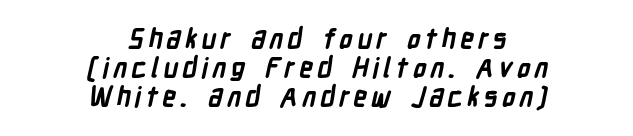
The image shows 27 px bold type; set centered, tight line spacing (1.07x), not underlined.
